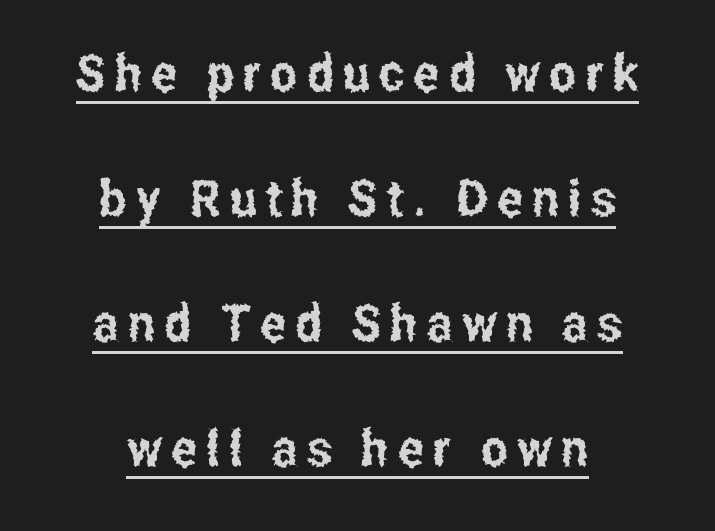
{"serif": "no", "italic": "no", "width": "condensed", "stroke_contrast": "low", "x_height": "medium", "monospaced": "no", "underline": "yes", "align": "center", "line_spacing": "loose", "line_spacing_ratio": 2.45, "glyph_px": 51}
